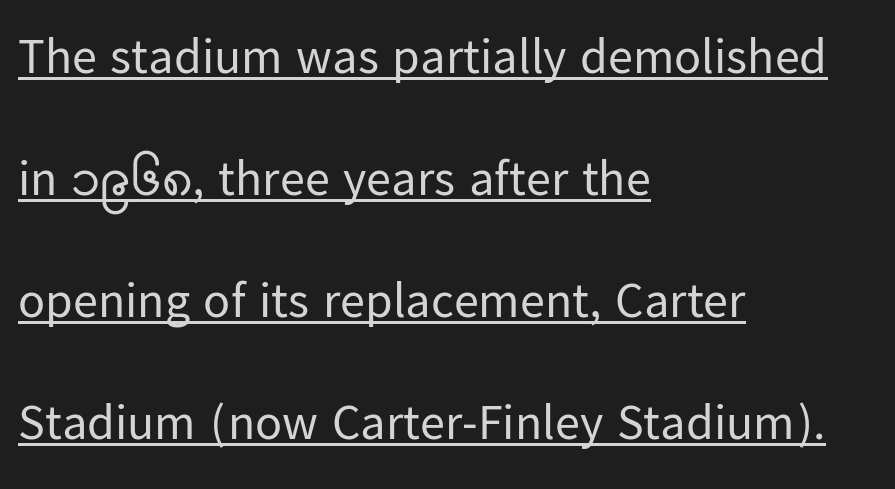
Each new line begins a long way beneath the previous one. Nobody touched the tracking dial on this one. A typesetter would call this proportional, since set widths differ per character. These lines were composed using upright roman letters.
